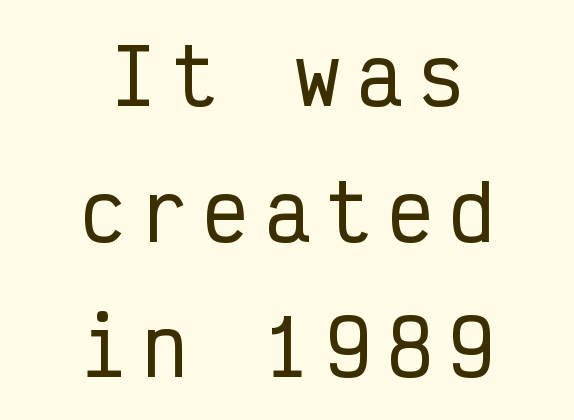
{"serif": "no", "italic": "no", "width": "condensed", "stroke_contrast": "low", "x_height": "medium", "monospaced": "yes", "underline": "no", "align": "center", "line_spacing_ratio": 1.81, "letter_spacing": "wide", "letter_spacing_em": 0.22, "glyph_px": 75}
